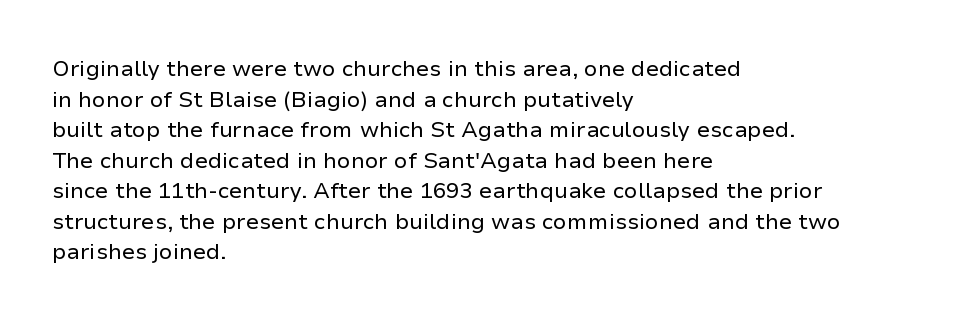
{"italic": "no", "bold": "no", "underline": "no", "align": "left", "line_spacing": "normal", "line_spacing_ratio": 1.39, "letter_spacing": "normal", "letter_spacing_em": 0.0, "glyph_px": 22}
